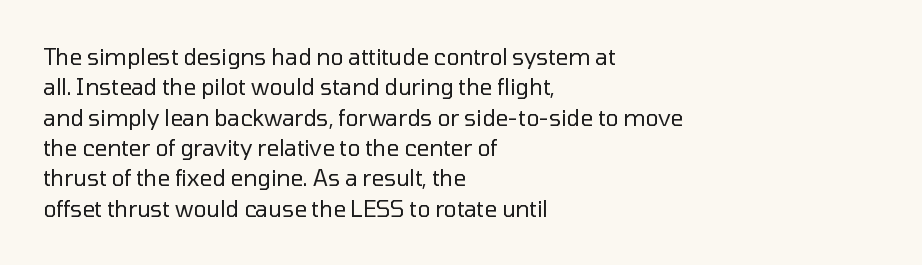
The image shows 22 px text type, upright; set left-aligned, normal line spacing (1.38x), normal letter spacing, not underlined.
